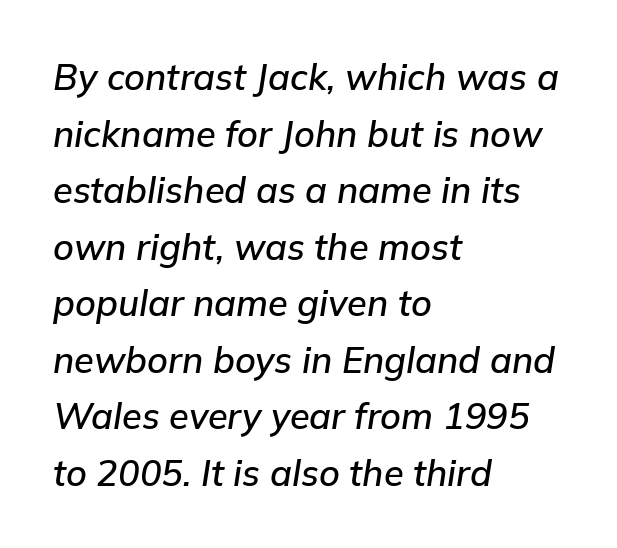
No word sits above an underline. Character widths vary here, with narrow letters taking less room than wide ones. Look at the tracking — it's just the regular setting, nothing added. An italicized treatment has been applied to the whole sample.
